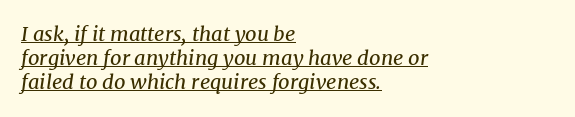
{"italic": "yes", "lean": "right", "slant_degrees": 8, "bold": "no", "underline": "yes", "align": "left", "line_spacing_ratio": 1.21, "letter_spacing": "normal", "letter_spacing_em": 0.0, "glyph_px": 20}
